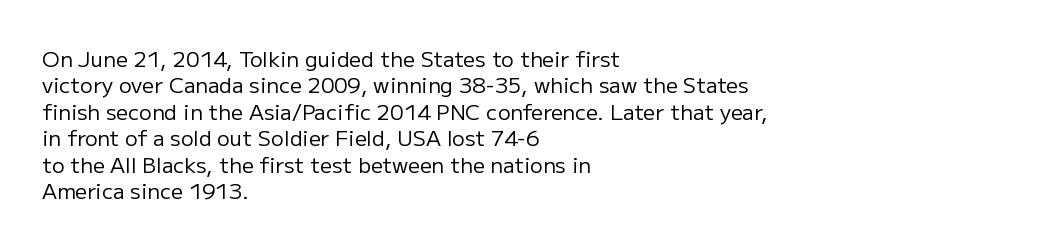
The image shows 21 px text type, upright; set left-aligned, normal line spacing (1.26x), normal letter spacing, not underlined.
